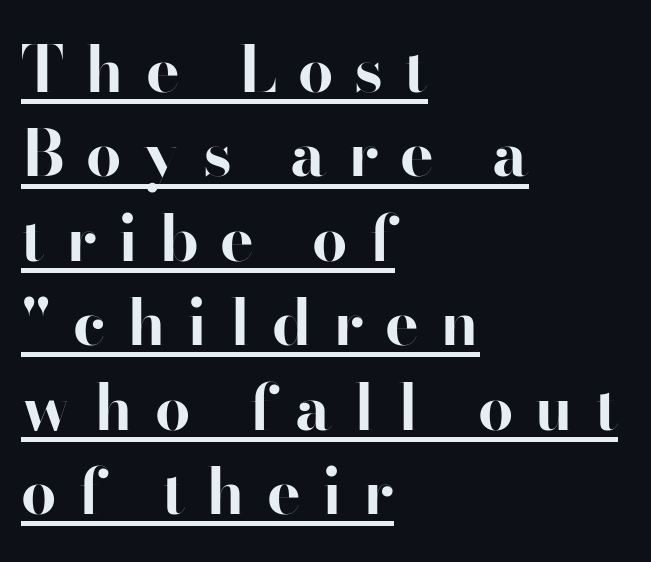
The image shows 63 px bold sans-serif type, upright; set left-aligned, normal line spacing (1.34x), unusually wide letter spacing (+0.34 em), underlined; high stroke contrast and a small x-height.
